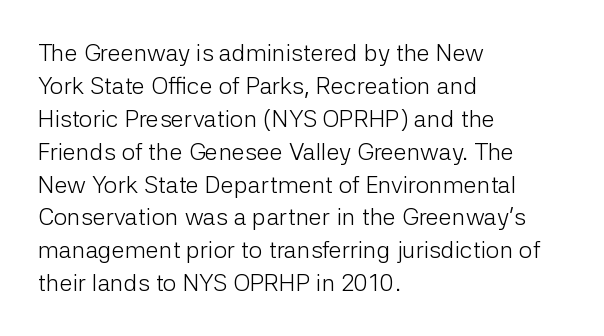
These lines stack with their left ends in a neat column. Letters rest on an invisible, unmarked baseline. The lines sit at an ordinary, default distance from one another. The type sits square on the baseline with zero lean. No letter is thick-stroked: the sample isn't bold. Default kerning and tracking; the words read as compact shapes.
